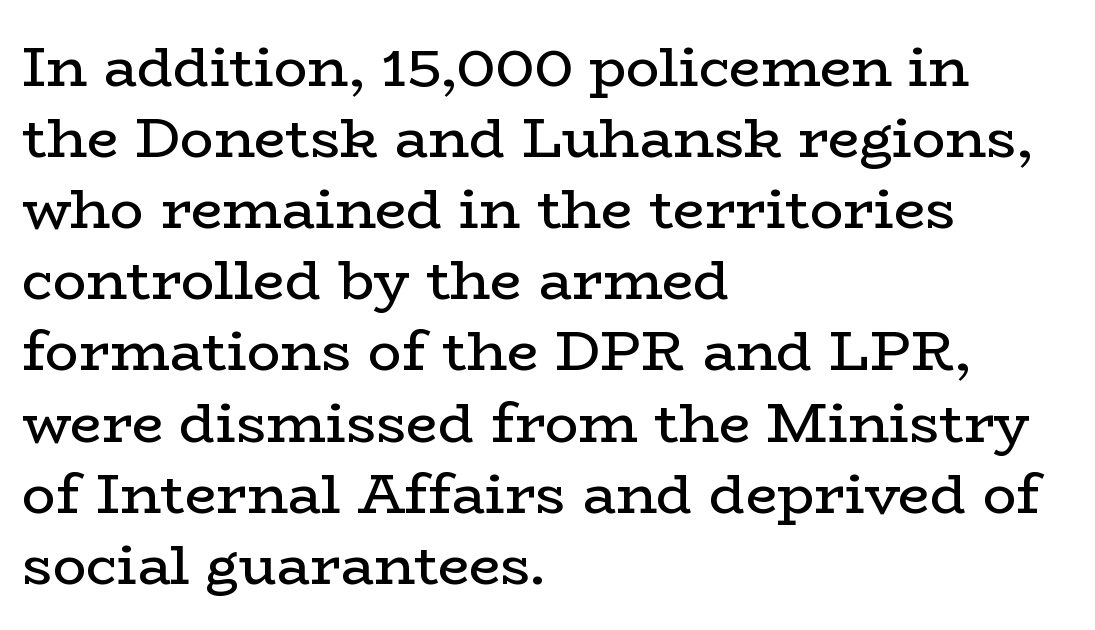
{"serif": "yes", "italic": "no", "bold": "no", "weight": "regular", "width": "wide", "stroke_contrast": "low", "x_height": "medium", "monospaced": "no", "underline": "no", "align": "left", "line_spacing": "normal", "line_spacing_ratio": 1.27, "letter_spacing": "normal", "letter_spacing_em": 0.0, "glyph_px": 56}
